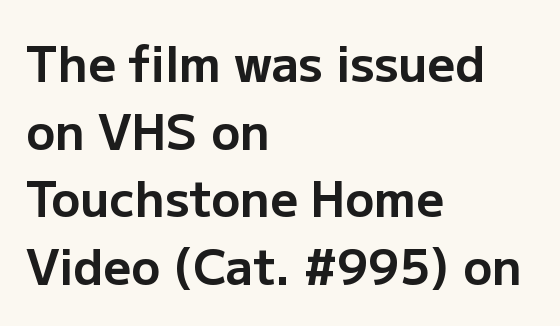
Q: Is the text bold? A: Yes.
Q: Is the text italic (slanted)? A: No, it is upright.
Q: Is the typeface a serif or a sans-serif typeface? A: Sans-serif.
Q: Is the text underlined? A: No.
Q: How is the paragraph aligned? A: Left-aligned.
Q: Is the spacing between letters normal or unusually wide? A: Normal.
Q: Is the spacing between lines tight, normal or loose? A: Normal.
Q: Width (condensed, normal, or wide)? A: Normal.
Q: Stroke contrast? A: Low.
Q: x-height? A: Medium.
Q: Monospaced? A: No.
